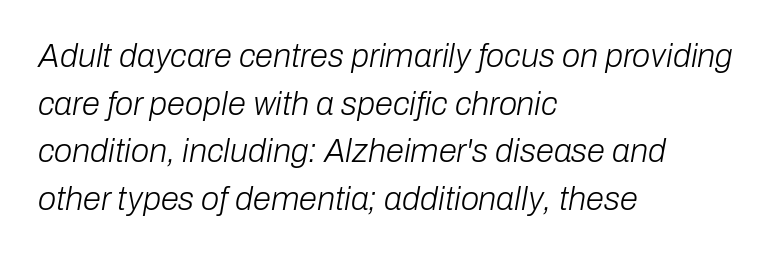
Q: Is the text bold? A: No.
Q: Is the text italic (slanted)? A: Yes, it leans right by about 10 degrees.
Q: Is the text underlined? A: No.
Q: How is the paragraph aligned? A: Left-aligned.
Q: Is the spacing between letters normal or unusually wide? A: Normal.
Q: Is the spacing between lines tight, normal or loose? A: Normal.
Q: Width (condensed, normal, or wide)? A: Normal.
Q: Stroke contrast? A: Low.
Q: x-height? A: Medium.
Q: Monospaced? A: No.
